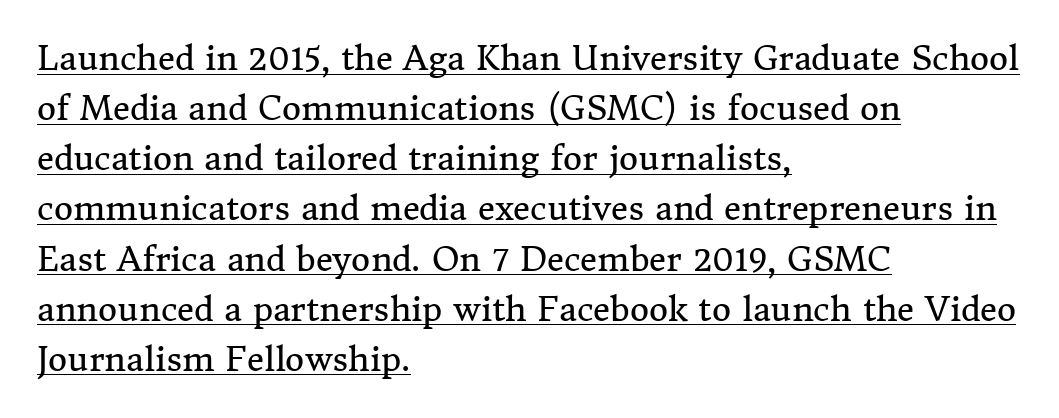
Q: Is the text bold? A: No.
Q: Is the text italic (slanted)? A: No, it is upright.
Q: Is the typeface a serif or a sans-serif typeface? A: Serif.
Q: Is the text underlined? A: Yes.
Q: How is the paragraph aligned? A: Left-aligned.
Q: Is the spacing between letters normal or unusually wide? A: Normal.
Q: Is the spacing between lines tight, normal or loose? A: Normal.
Q: Width (condensed, normal, or wide)? A: Normal.
Q: Stroke contrast? A: Medium.
Q: x-height? A: Medium.
Q: Monospaced? A: No.
